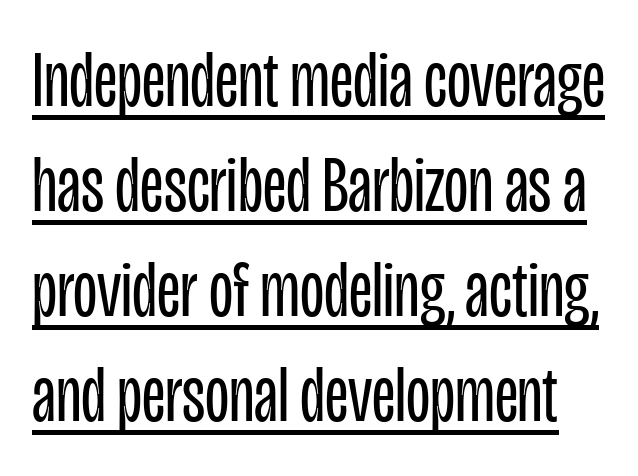
Q: Is the text bold? A: No.
Q: Is the text italic (slanted)? A: No, it is upright.
Q: Is the typeface a serif or a sans-serif typeface? A: Sans-serif.
Q: Is the text underlined? A: Yes.
Q: Is the spacing between letters normal or unusually wide? A: Normal.
Q: Is the spacing between lines tight, normal or loose? A: Normal.
Q: Width (condensed, normal, or wide)? A: Condensed.
Q: Stroke contrast? A: Low.
Q: x-height? A: Large.
Q: Monospaced? A: No.
